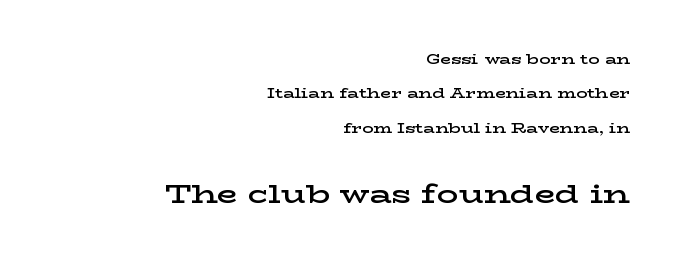
Short and long lines alike share a common ending point at right. The area under the type is left untouched. Set as a demibold, roughly 600 on the weight scale. Observe the ordinary spacing: letters are neighbours, not strangers. It's the straight-up-and-down kind of type. A typesetter would call this leading open, well beyond the default.
